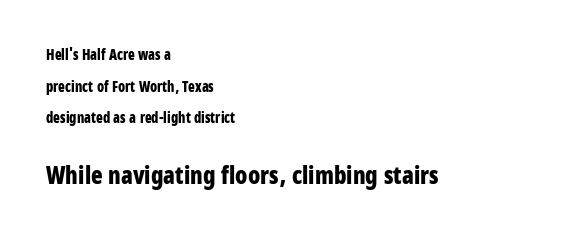
{"italic": "no", "bold": "yes", "underline": "no", "align": "left", "line_spacing": "loose", "line_spacing_ratio": 2.26, "letter_spacing": "normal", "letter_spacing_em": 0.0, "larger_block": "second", "size_ratio": 1.71, "glyph_px": 24}
